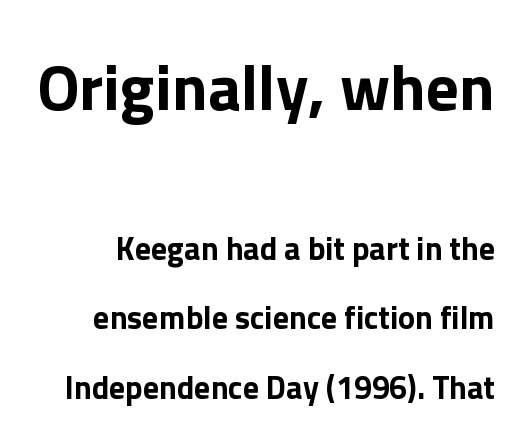
The image shows 65 px sans-serif type, upright; set loose line spacing (2.17x), normal letter spacing, not underlined; the first (top) block is 2.03x larger; low stroke contrast and a medium x-height.
